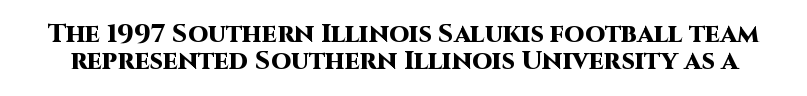
The image shows 26 px bold type, upright; set tight line spacing (1.05x), normal letter spacing, not underlined.
